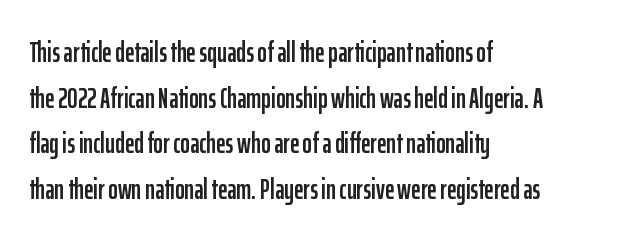
This rendering uses left alignment, leaving the right contour irregular. Is the letter spacing exaggerated? No — it looks like the ordinary default. Here the designer chose a conventional face with non-uniform glyph widths. The baseline area is clear. Nothing sits at the stroke ends, so this counts as sans-serif.
